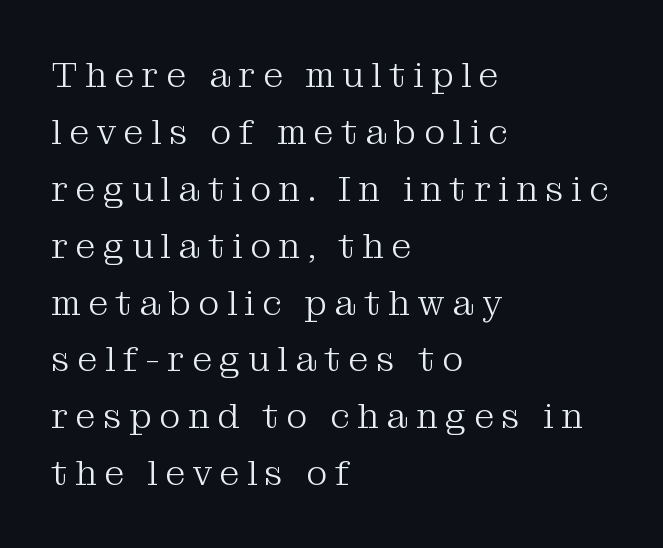
The image shows 36 px light serif type, upright; set left-aligned, normal line spacing (1.58x), unusually wide letter spacing (+0.21 em), not underlined; medium stroke contrast and a medium x-height.
